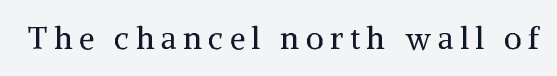
Q: Is the text bold? A: No.
Q: Is the text italic (slanted)? A: No, it is upright.
Q: Is the typeface a serif or a sans-serif typeface? A: Serif.
Q: Is the text underlined? A: No.
Q: Is the spacing between letters normal or unusually wide? A: Unusually wide.
Q: Width (condensed, normal, or wide)? A: Normal.
Q: Stroke contrast? A: Medium.
Q: x-height? A: Medium.
Q: Monospaced? A: No.
